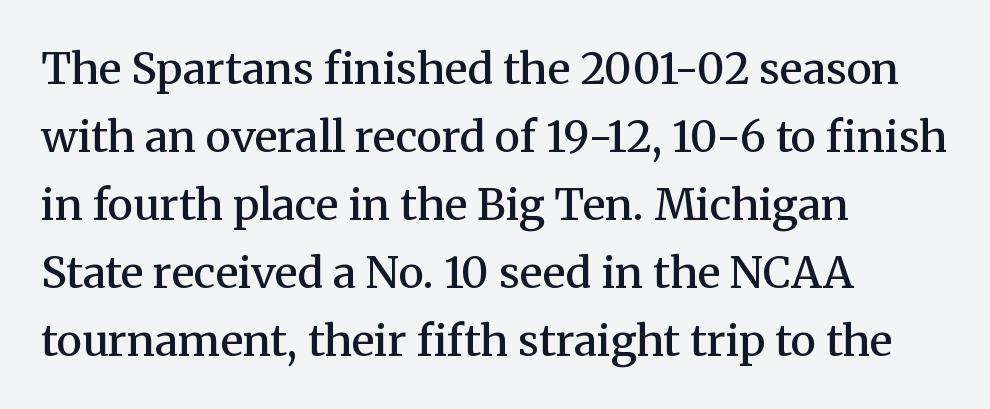
Q: Is the text bold? A: Semi-bold.
Q: Is the text italic (slanted)? A: No, it is upright.
Q: Is the typeface a serif or a sans-serif typeface? A: Serif.
Q: Is the text underlined? A: No.
Q: How is the paragraph aligned? A: Left-aligned.
Q: Is the spacing between letters normal or unusually wide? A: Normal.
Q: Is the spacing between lines tight, normal or loose? A: Normal.
Q: Width (condensed, normal, or wide)? A: Normal.
Q: Stroke contrast? A: Medium.
Q: x-height? A: Medium.
Q: Monospaced? A: No.
